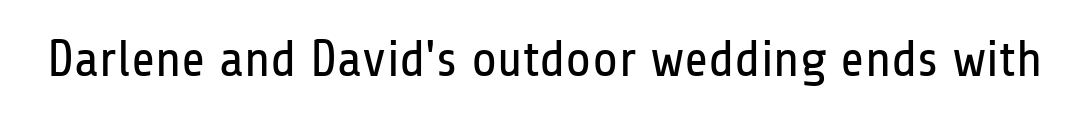
The image shows 52 px regular-weight, condensed sans-serif type, upright; set normal letter spacing, not underlined; low stroke contrast and a medium x-height.
